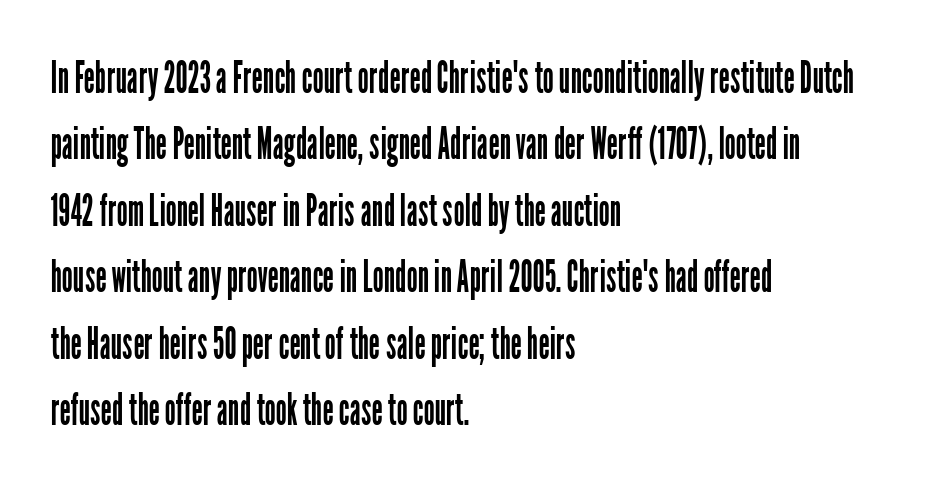
A bare baseline throughout the passage. Do the characters align in a grid? No, the font is proportional. This sample uses a sans-serif face. Italic? Not at all — the glyphs are vertical.
